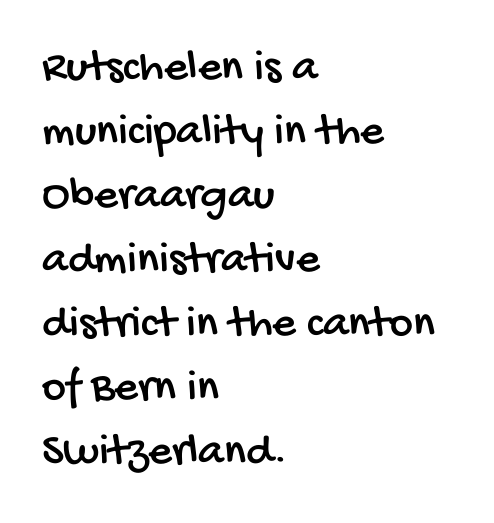
Q: Is the typeface a serif or a sans-serif typeface? A: Sans-serif.
Q: Is the text underlined? A: No.
Q: How is the paragraph aligned? A: Left-aligned.
Q: Is the spacing between letters normal or unusually wide? A: Normal.
Q: Is the spacing between lines tight, normal or loose? A: Normal.
Q: Width (condensed, normal, or wide)? A: Condensed.
Q: Stroke contrast? A: Low.
Q: x-height? A: Large.
Q: Monospaced? A: No.
